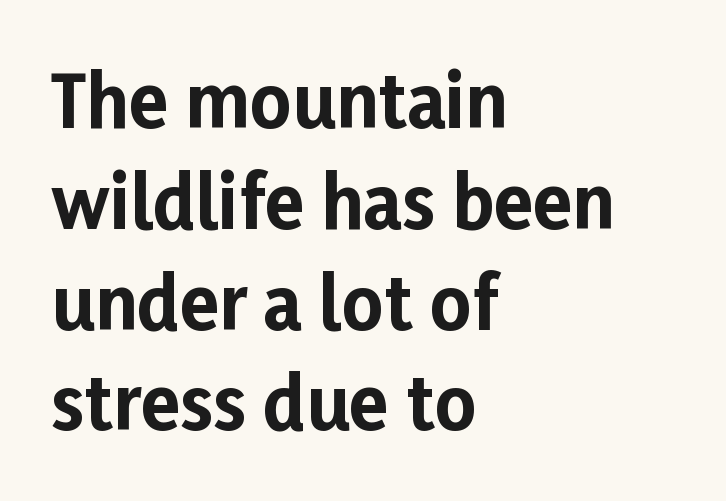
The image shows 72 px bold sans-serif type, upright; set left-aligned, normal line spacing (1.4x), normal letter spacing, not underlined; low stroke contrast and a medium x-height.
